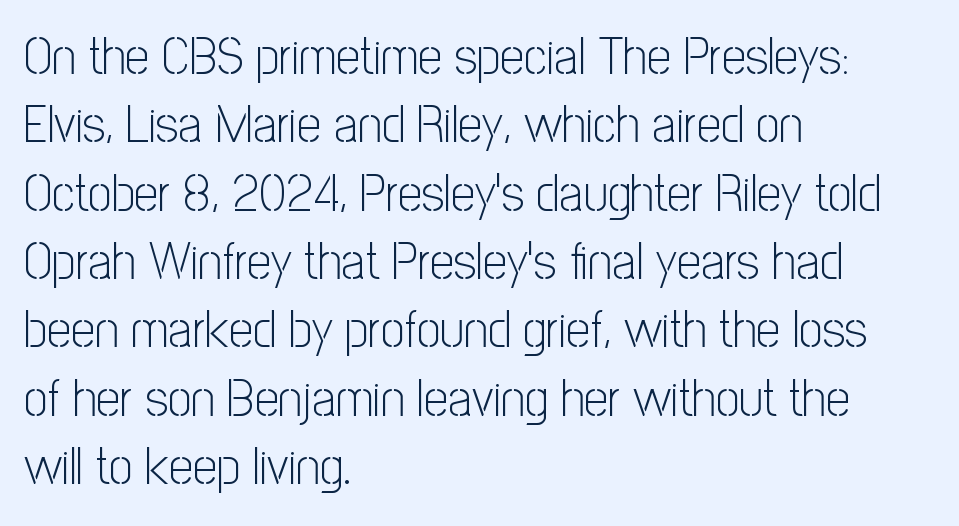
The image shows 53 px light, condensed sans-serif type, upright; set left-aligned, normal line spacing (1.29x), normal letter spacing, not underlined; low stroke contrast and a medium x-height.
